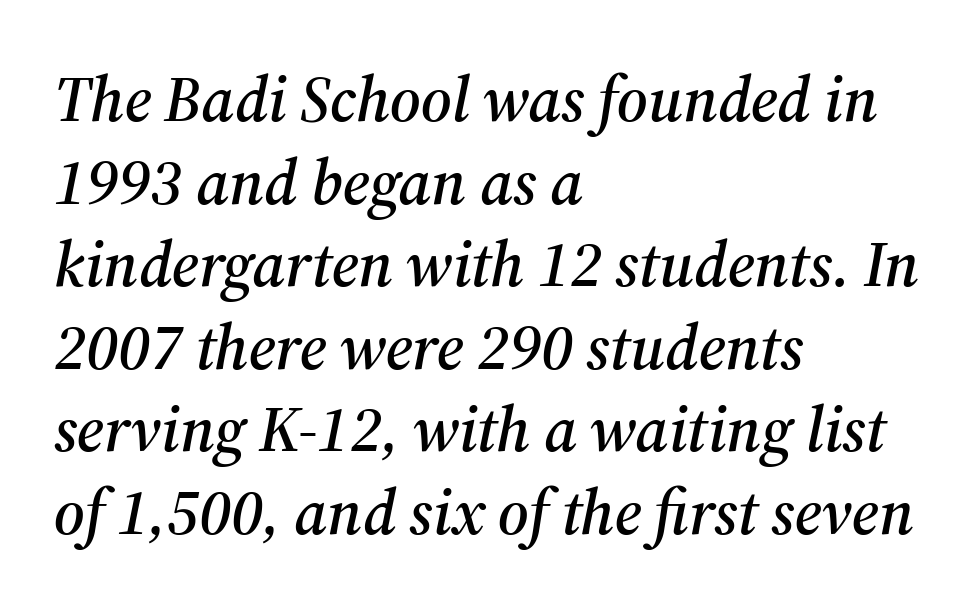
Are there feet on the stems? There are — it's a serif. The lettering tilts uniformly, giving the passage an italic look. Regarding leading, the lines here are spaced in the standard way. Here the designer chose a conventional face with non-uniform glyph widths. Which margin do the lines hug? The left one — the right edge is uneven.
